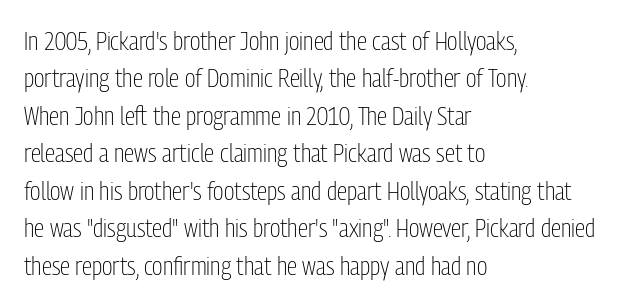
The image shows 26 px text type, upright; set left-aligned, normal line spacing (1.44x), normal letter spacing, not underlined.
